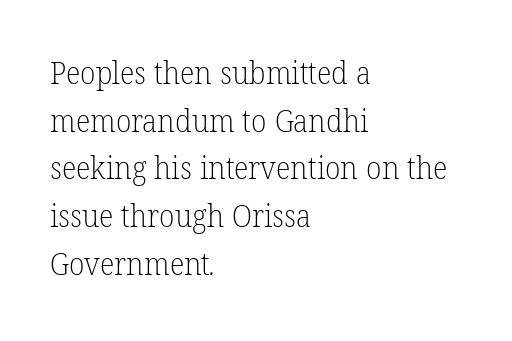
The image shows 31 px light serif type; set left-aligned, normal line spacing (1.54x), normal letter spacing, not underlined; low stroke contrast and a medium x-height.
